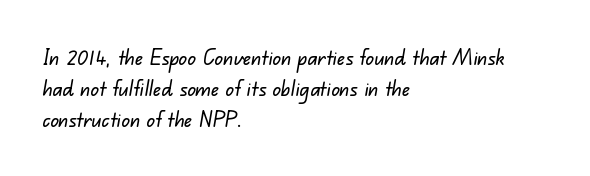
The lines in this sample share a left origin and differ only in where they stop. Underline: absent. If you measured baseline to baseline, you'd find a middling distance. Caption: standard tracking, unaltered.
